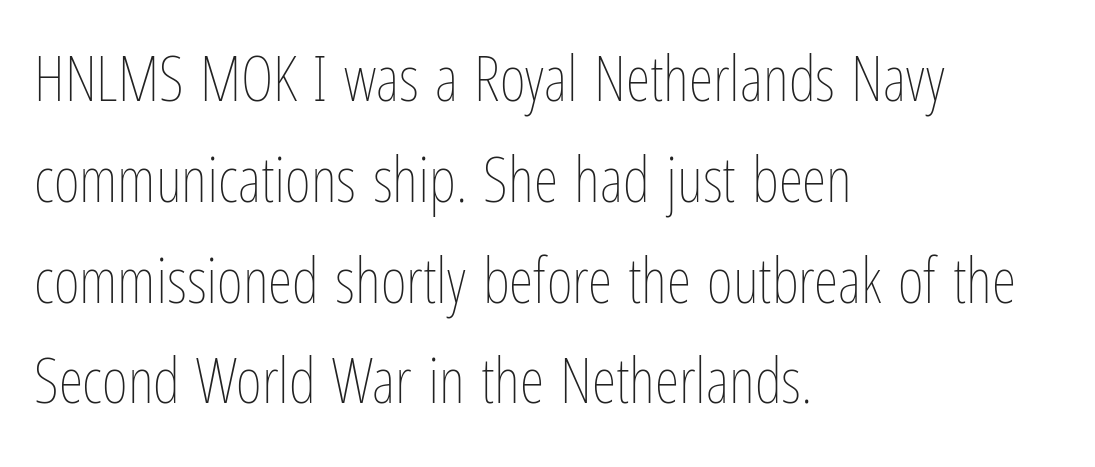
The text block is weighted toward the left margin, trailing off unevenly rightward. Notice how descenders clear the ascenders below comfortably — that's standard leading. The passage shown is not underscored anywhere. Heft: none added — not bold.
